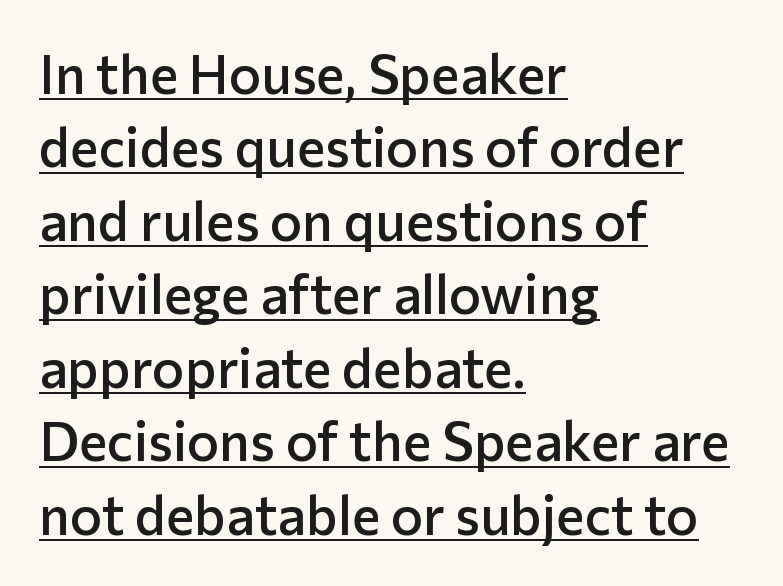
The image shows 54 px semibold sans-serif type, upright; set left-aligned, normal line spacing (1.36x), normal letter spacing, underlined; low stroke contrast and a medium x-height.
